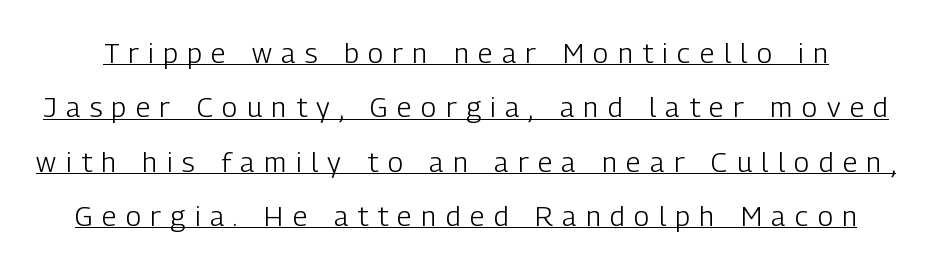
The image shows 28 px light, condensed sans-serif type, upright; set loose line spacing (1.94x), unusually wide letter spacing (+0.34 em), underlined; low stroke contrast and a medium x-height.
